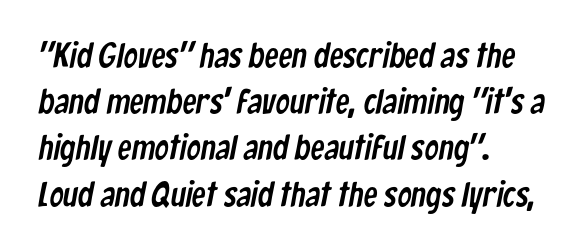
Q: Is the typeface a serif or a sans-serif typeface? A: Sans-serif.
Q: Is the text underlined? A: No.
Q: How is the paragraph aligned? A: Left-aligned.
Q: Is the spacing between letters normal or unusually wide? A: Normal.
Q: Is the spacing between lines tight, normal or loose? A: Normal.
Q: Width (condensed, normal, or wide)? A: Condensed.
Q: Stroke contrast? A: Low.
Q: x-height? A: Medium.
Q: Monospaced? A: No.
